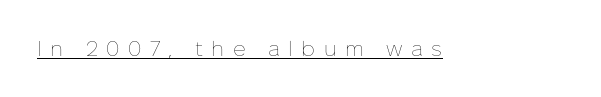
{"italic": "no", "bold": "no", "underline": "yes", "letter_spacing": "wide", "letter_spacing_em": 0.4, "glyph_px": 21}
